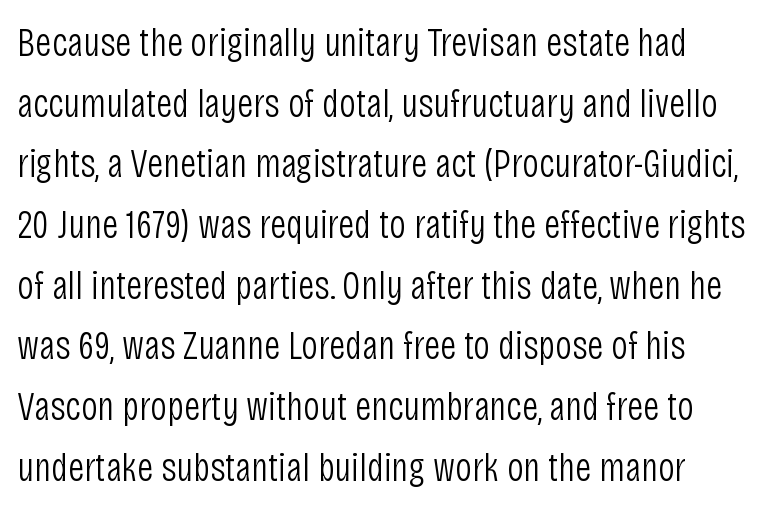
Think of a printed novel: that variable character pitch is what you see here. Check the space under the baseline: it is left empty. Note: no serifs on the glyphs. A normal amount of white space separates one row of letters from the next. The letters stand upright; this is a roman face. The font sits on the lighter half of the weight spectrum, regular included.
